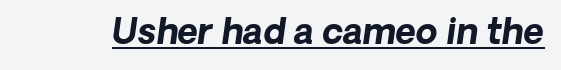
Q: Is the text bold? A: Yes.
Q: Is the text italic (slanted)? A: Yes, it leans right by about 8 degrees.
Q: Is the text underlined? A: Yes.
Q: Is the spacing between letters normal or unusually wide? A: Normal.
Q: Width (condensed, normal, or wide)? A: Normal.
Q: Stroke contrast? A: Low.
Q: x-height? A: Medium.
Q: Monospaced? A: No.
